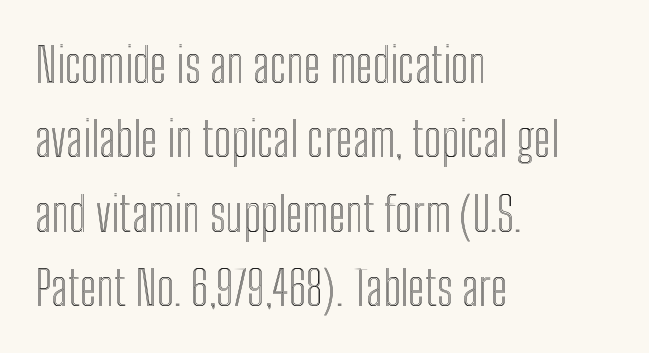
{"italic": "no", "width": "condensed", "x_height": "medium", "monospaced": "no", "underline": "no", "align": "left", "line_spacing": "normal", "line_spacing_ratio": 1.55, "letter_spacing": "normal", "letter_spacing_em": 0.0, "glyph_px": 48}
